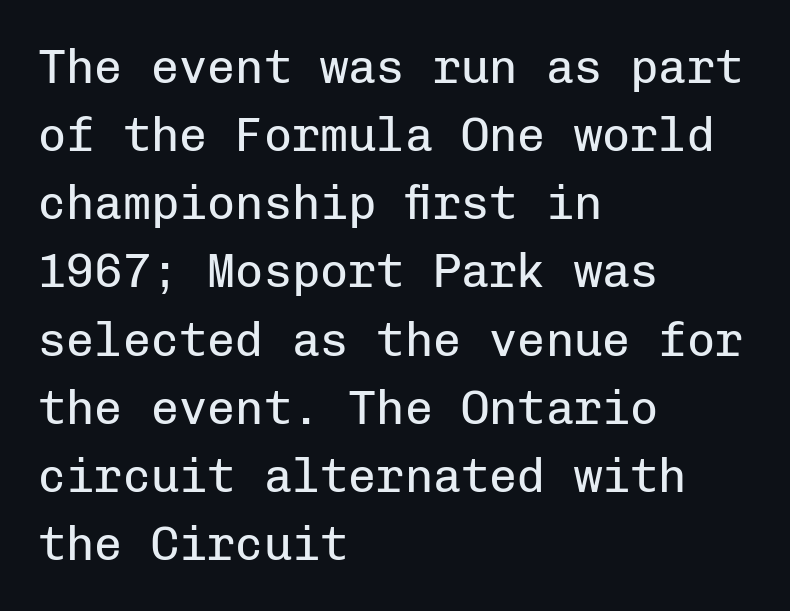
Rows of type keep a routine distance in the vertical direction. A student would call this left alignment; a typographer would say flush left, rag right. Check the space under the baseline: it is left empty. Counters stay open thanks to moderate or lighter strokes. The type is set solid horizontally, with unmodified tracking. The font's upright variant was chosen for this text.
